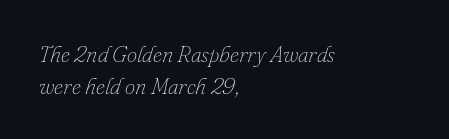
Q: Is the text bold? A: No.
Q: Is the text italic (slanted)? A: Yes, it leans right by about 16 degrees.
Q: Is the text underlined? A: No.
Q: How is the paragraph aligned? A: Left-aligned.
Q: Is the spacing between letters normal or unusually wide? A: Normal.
Q: Is the spacing between lines tight, normal or loose? A: Normal.
